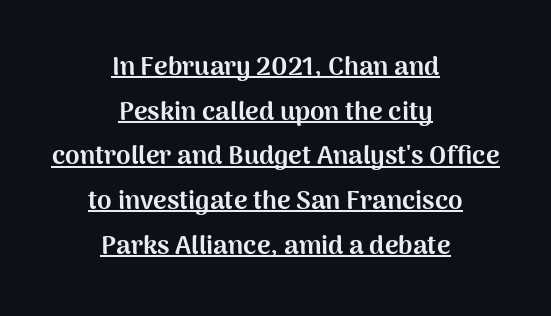
You could call the tracking neutral — neither tight nor loose. Heavy, bold letterforms. Emphasis is given by a line drawn under the lettering. When letters stand straight like this, we call the style roman or upright. Reading down the block, each line starts at a different indent, mirrored at its end.
